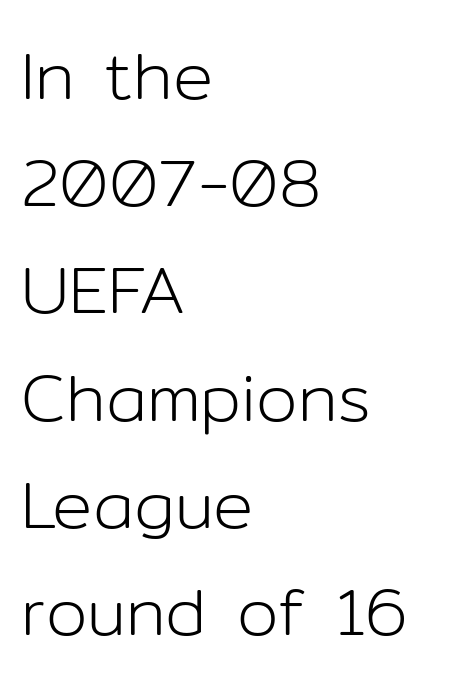
The image shows 67 px light sans-serif type, upright; set left-aligned, normal line spacing (1.6x), normal letter spacing, not underlined; low stroke contrast and a medium x-height.
